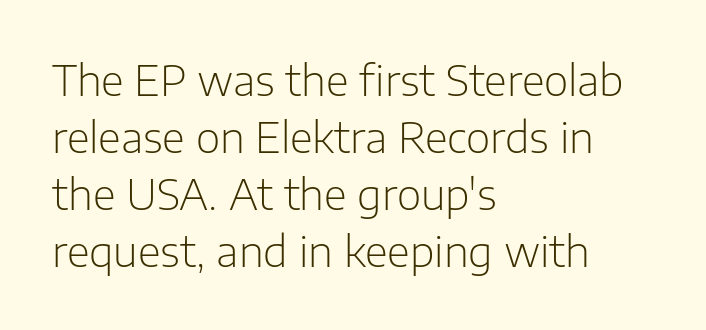
{"serif": "no", "italic": "no", "bold": "no", "weight": "light", "width": "normal", "stroke_contrast": "low", "x_height": "medium", "monospaced": "no", "underline": "no", "align": "left", "line_spacing": "normal", "line_spacing_ratio": 1.36, "letter_spacing": "normal", "letter_spacing_em": 0.0, "glyph_px": 42}
